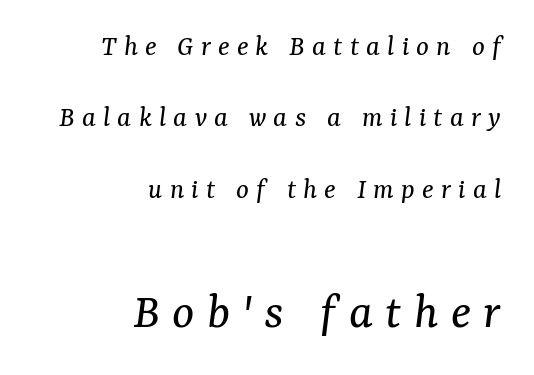
{"serif": "yes", "italic": "yes", "lean": "right", "slant_degrees": 7, "bold": "no", "weight": "regular", "width": "normal", "stroke_contrast": "medium", "x_height": "medium", "monospaced": "no", "underline": "no", "align": "right", "line_spacing": "loose", "line_spacing_ratio": 2.38, "letter_spacing": "wide", "letter_spacing_em": 0.24, "larger_block": "second", "size_ratio": 1.73, "glyph_px": 52}
